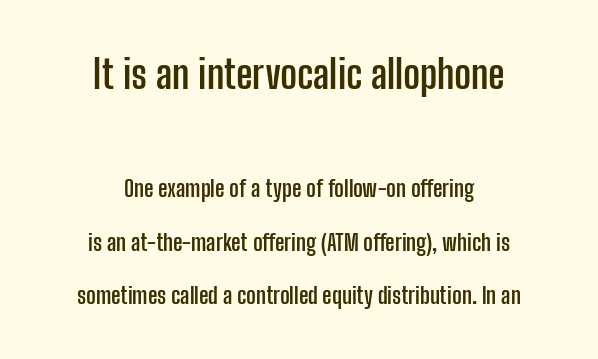
The image shows 40 px semibold, condensed sans-serif type, upright; set centered, loose line spacing (2.33x), normal letter spacing, not underlined; the first (top) block is 1.74x larger; low stroke contrast and a medium x-height.
